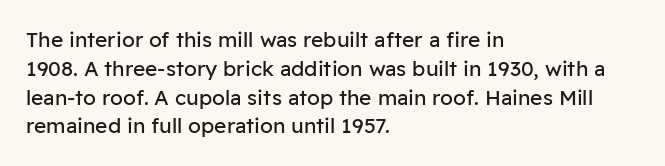
Each new line begins a customary step beneath the previous one. Stems here are at most as thick as an everyday book face. Words appear dense and cohesive because spacing is normal. Descenders hang freely into open space. The axis of the letterforms is exactly vertical.
